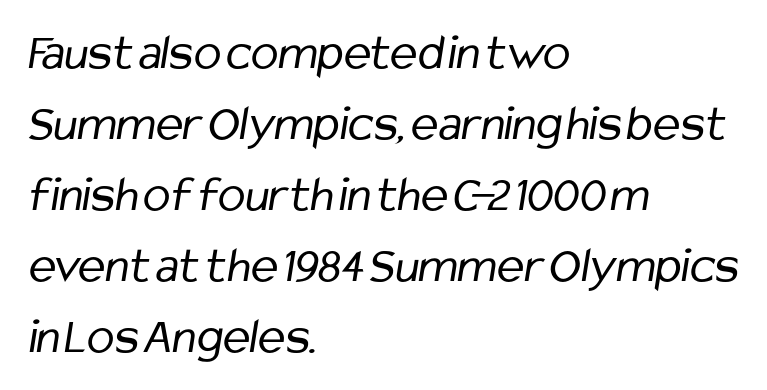
The image shows 51 px regular-weight, condensed sans-serif type; set left-aligned, normal line spacing (1.39x), normal letter spacing, not underlined; low stroke contrast and a medium x-height.
